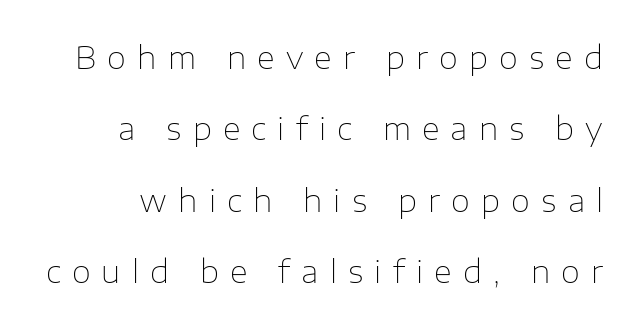
Glyph-to-glyph distance is far greater than everyday printed text. Tall strokes in this sample are plumb rather than angled. Beneath every word, the page is bare. Heaviness? Minimal to ordinary, like unemphasized prose.
